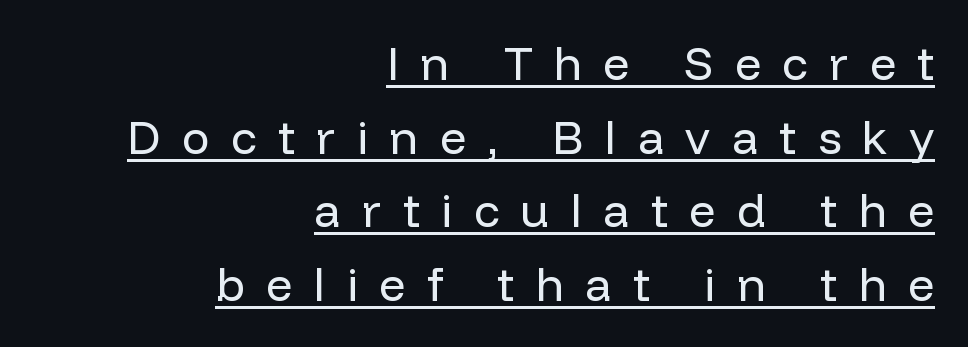
The image shows 46 px regular-weight sans-serif type, upright; set right-aligned, normal line spacing (1.6x), unusually wide letter spacing (+0.47 em), underlined; low stroke contrast and a medium x-height.
